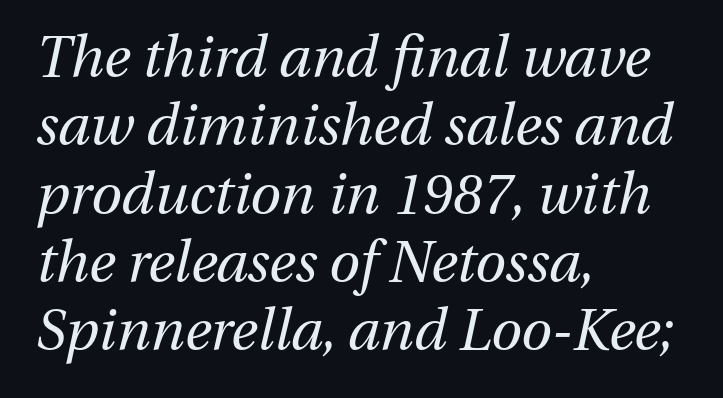
The image shows 56 px regular-weight type, italic (leaning right); set left-aligned, line spacing 1.22x, normal letter spacing, not underlined; medium stroke contrast and a medium x-height.
